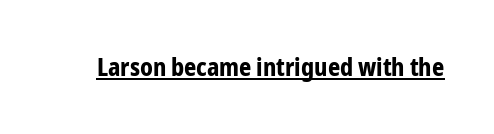
Students, observe the line beneath the letters — that is underlining. Upright lettering throughout. Summary of weight: heavy, a full bold. Here the glyphs are tracked normally, forming tight word shapes.
